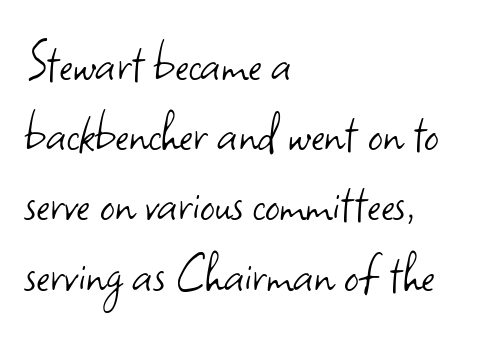
The space beneath each line is pristine and unruled. Layout note: lines flush left. Letter spacing: default. Spacing verdict: proportional, widths tailored to each character.
